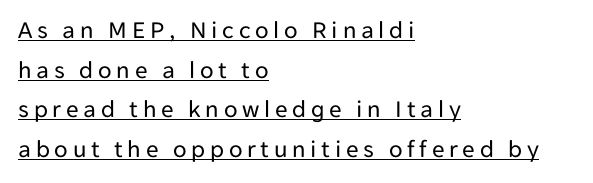
Q: Is the text bold? A: No.
Q: Is the text italic (slanted)? A: No, it is upright.
Q: Is the text underlined? A: Yes.
Q: How is the paragraph aligned? A: Left-aligned.
Q: Is the spacing between lines tight, normal or loose? A: Normal.
